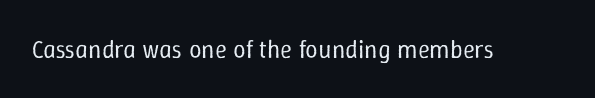
The image shows 25 px text type, upright; set normal letter spacing, not underlined.
